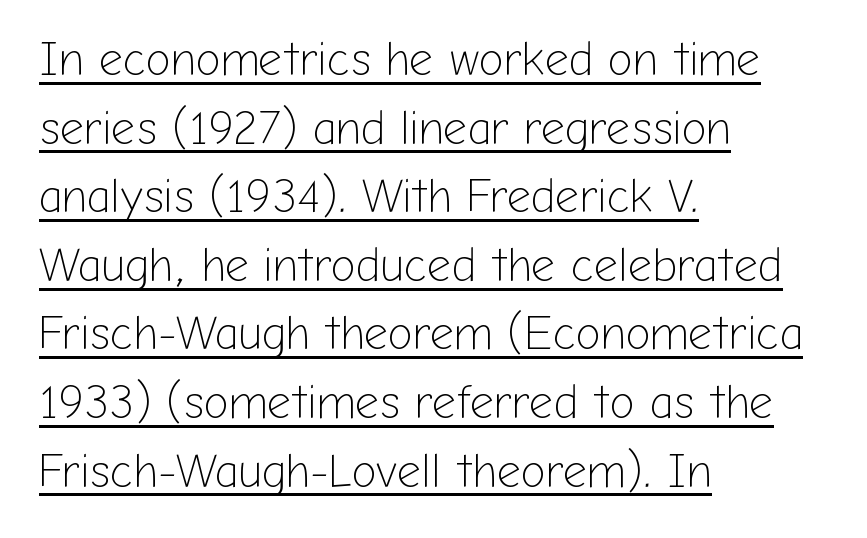
{"serif": "no", "italic": "no", "bold": "no", "weight": "light", "width": "normal", "stroke_contrast": "low", "x_height": "medium", "monospaced": "no", "underline": "yes", "align": "left", "line_spacing": "normal", "line_spacing_ratio": 1.46, "letter_spacing": "normal", "letter_spacing_em": 0.0, "glyph_px": 47}
